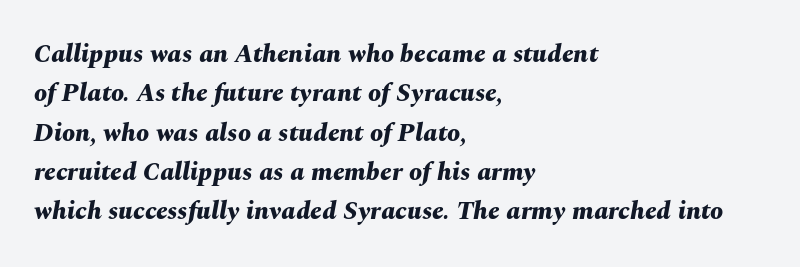
Bold? Absolutely — the strokes are thick and heavy. The strip under each line holds only bare page. The paragraph has a hard left edge and a soft right edge. In terms of posture, this sample is oblique.
